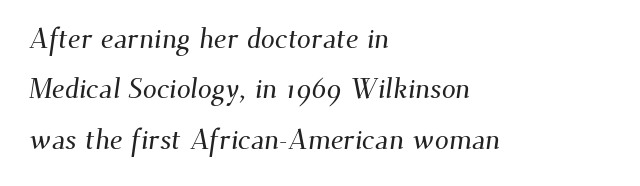
The image shows 28 px serif type; set left-aligned, line spacing 1.8x, normal letter spacing, not underlined; medium stroke contrast and a small x-height.
